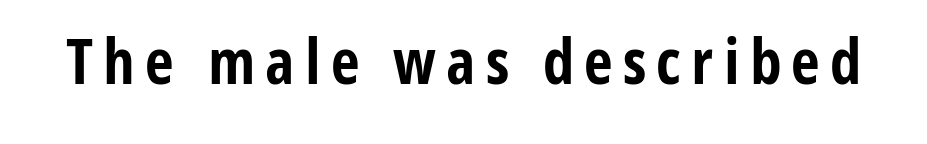
Look at the bottom of the vertical strokes: they stop flat, with no serifs. You could not count columns in this text — the font is proportionally spaced. Plain, unruled lines of type. Plenty of ink on the page — the face is bold.
